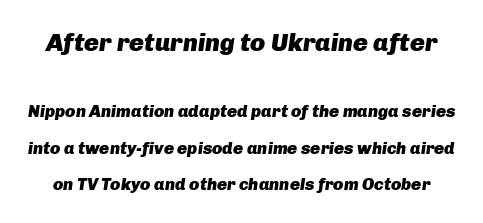
{"italic": "yes", "lean": "right", "slant_degrees": 8, "bold": "yes", "underline": "no", "line_spacing": "loose", "line_spacing_ratio": 2.16, "letter_spacing": "normal", "letter_spacing_em": 0.0, "larger_block": "first", "size_ratio": 1.47, "glyph_px": 25}
